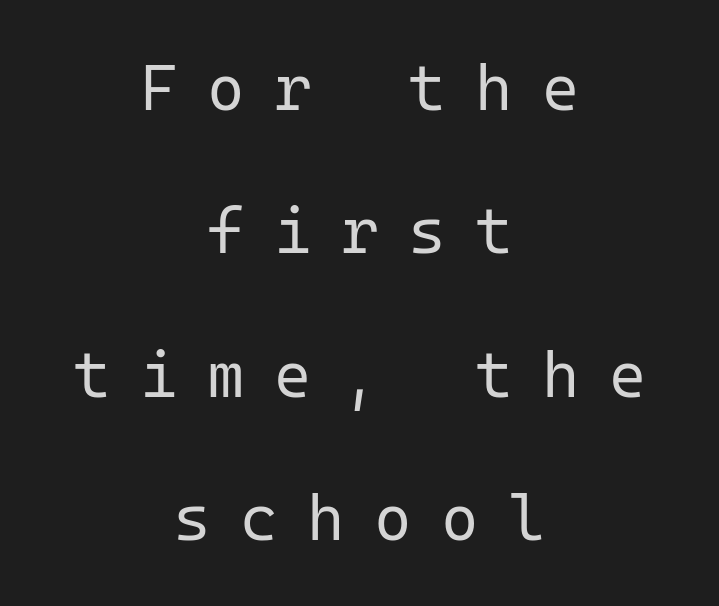
{"serif": "no", "italic": "no", "bold": "no", "weight": "regular", "width": "normal", "stroke_contrast": "low", "x_height": "medium", "monospaced": "yes", "underline": "no", "align": "center", "line_spacing": "loose", "line_spacing_ratio": 2.24, "letter_spacing": "wide", "letter_spacing_em": 0.46, "glyph_px": 64}
